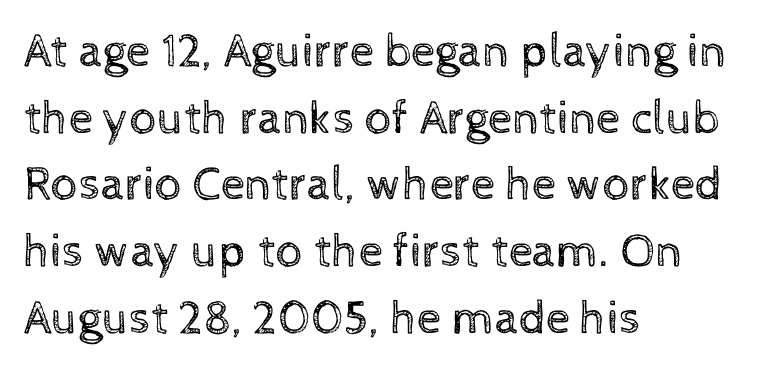
Q: Is the text bold? A: No.
Q: Is the text italic (slanted)? A: No, it is upright.
Q: Is the text underlined? A: No.
Q: How is the paragraph aligned? A: Left-aligned.
Q: Is the spacing between letters normal or unusually wide? A: Normal.
Q: Is the spacing between lines tight, normal or loose? A: Normal.
Q: Width (condensed, normal, or wide)? A: Normal.
Q: x-height? A: Medium.
Q: Monospaced? A: No.
